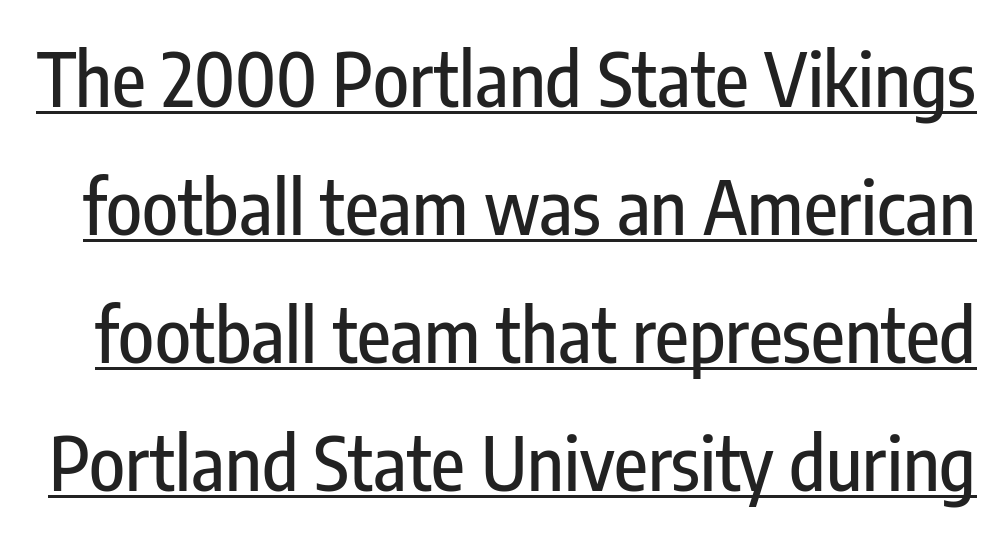
{"serif": "no", "italic": "no", "width": "condensed", "stroke_contrast": "low", "x_height": "medium", "monospaced": "no", "underline": "yes", "line_spacing_ratio": 1.73, "letter_spacing": "normal", "letter_spacing_em": 0.0, "glyph_px": 74}
